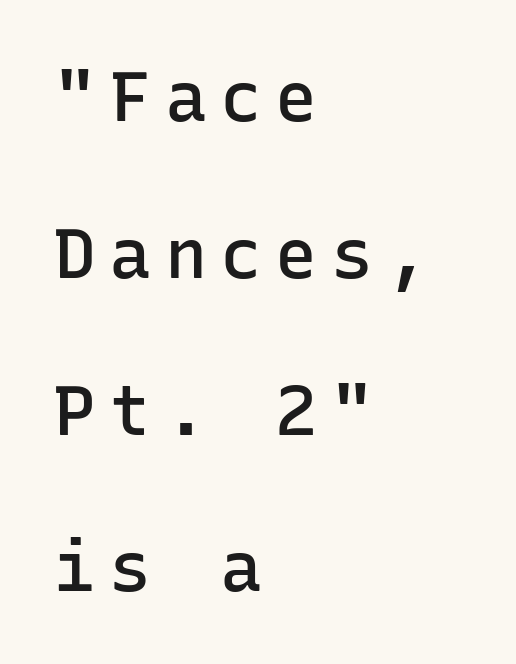
Rendered with straight, roman letterforms. The designer went with a sans here, leaving each stem footless. Is the block centered? No — it sits flush against the left margin. Heft: intermediate — a semibold. Fixed-width glyphs throughout — classic coding-font behaviour.
